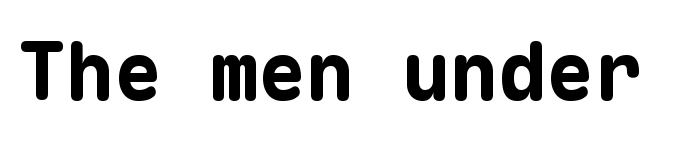
Q: Is the text bold? A: Yes.
Q: Is the text italic (slanted)? A: No, it is upright.
Q: Is the typeface a serif or a sans-serif typeface? A: Sans-serif.
Q: Is the text underlined? A: No.
Q: Is the spacing between letters normal or unusually wide? A: Normal.
Q: Width (condensed, normal, or wide)? A: Normal.
Q: Stroke contrast? A: Low.
Q: x-height? A: Medium.
Q: Monospaced? A: Yes.
